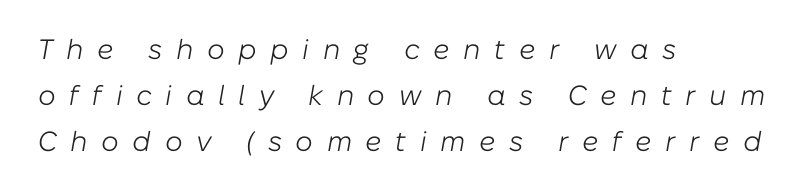
The image shows 28 px light type, italic (leaning right); set left-aligned, normal line spacing (1.64x), unusually wide letter spacing (+0.48 em), not underlined; low stroke contrast and a medium x-height.
